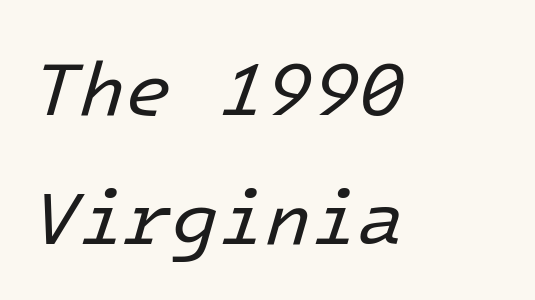
{"italic": "yes", "lean": "right", "slant_degrees": 16, "bold": "no", "weight": "regular", "width": "normal", "stroke_contrast": "low", "x_height": "medium", "underline": "no", "align": "left", "line_spacing": "normal", "line_spacing_ratio": 1.7, "letter_spacing": "normal", "letter_spacing_em": 0.0, "glyph_px": 76}
